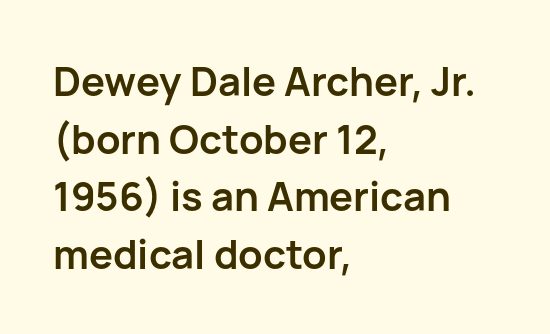
Check where the strokes stop: nothing finishes them off — pure sans. Here the designer chose a conventional face with non-uniform glyph widths. Successive baselines arrive at the customary interval. Line starts are locked; line ends wander. Typographic density is high because the face is bold. What stands out about the letter spacing? Nothing — it is the standard amount.
